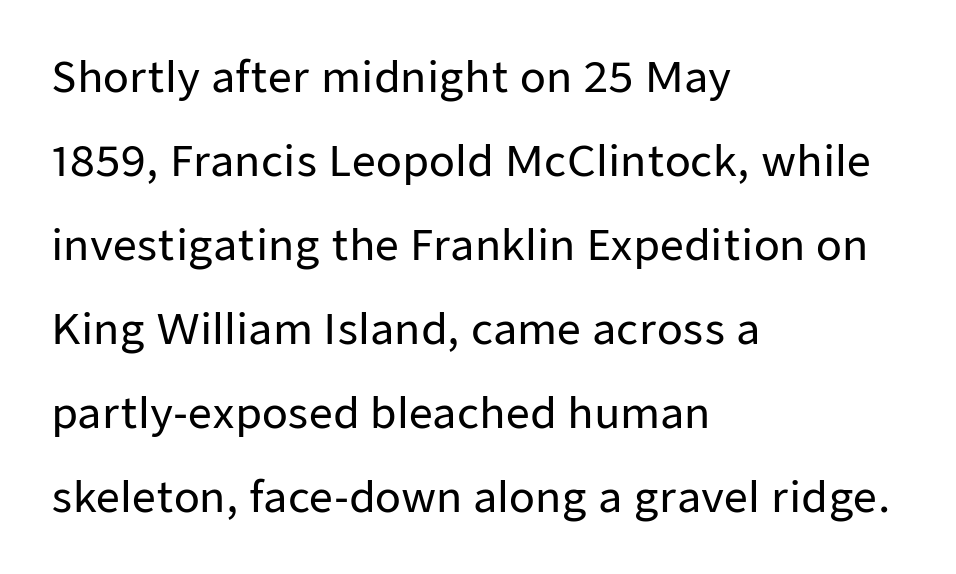
{"serif": "no", "italic": "no", "width": "normal", "stroke_contrast": "low", "x_height": "medium", "monospaced": "no", "underline": "no", "align": "left", "line_spacing": "loose", "line_spacing_ratio": 2.0, "letter_spacing": "normal", "letter_spacing_em": 0.0, "glyph_px": 42}
